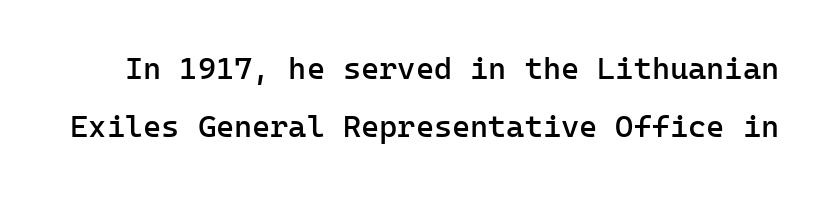
The image shows 31 px semibold sans-serif type, upright, monospaced; set line spacing 1.87x, normal letter spacing, not underlined; low stroke contrast and a medium x-height.
